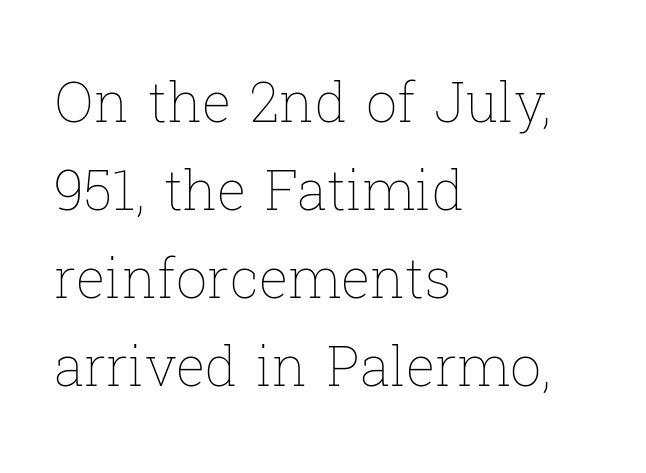
Q: Is the text bold? A: No.
Q: Is the text italic (slanted)? A: No, it is upright.
Q: Is the text underlined? A: No.
Q: How is the paragraph aligned? A: Left-aligned.
Q: Is the spacing between letters normal or unusually wide? A: Normal.
Q: Is the spacing between lines tight, normal or loose? A: Normal.
Q: Width (condensed, normal, or wide)? A: Normal.
Q: Stroke contrast? A: Low.
Q: x-height? A: Medium.
Q: Monospaced? A: No.
